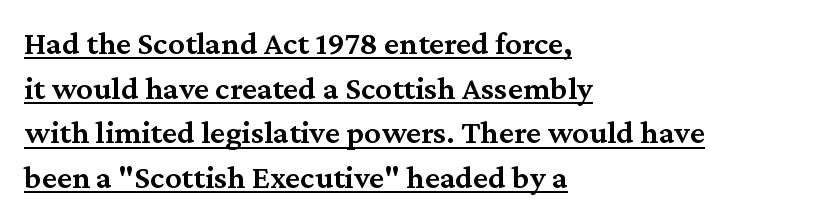
Observe the ordinary spacing: letters are neighbours, not strangers. Rendered with straight, roman letterforms. The rendering anchors every line to the left-hand side. Looks like someone drew a line under every word here.
